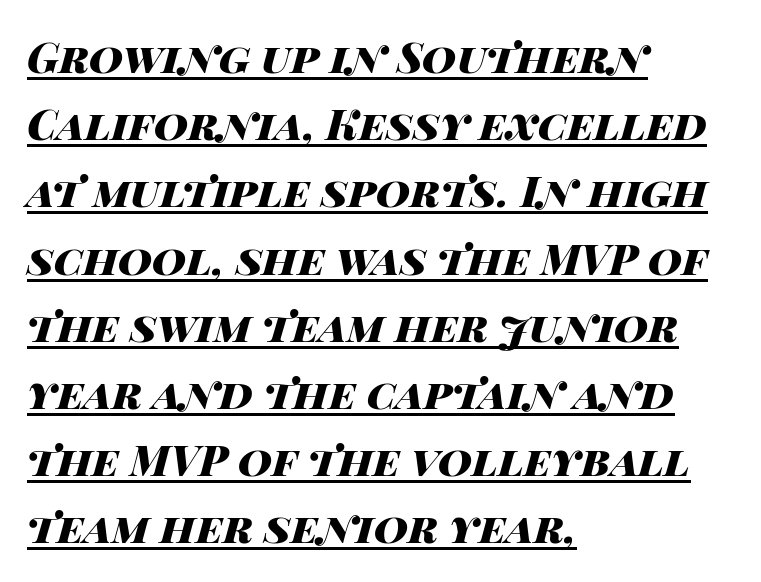
{"italic": "yes", "lean": "right", "slant_degrees": 14, "bold": "yes", "weight": "heavy", "width": "wide", "stroke_contrast": "high", "x_height": "large", "monospaced": "no", "underline": "yes", "align": "left", "line_spacing": "normal", "line_spacing_ratio": 1.6, "letter_spacing": "normal", "letter_spacing_em": 0.0, "glyph_px": 42}
